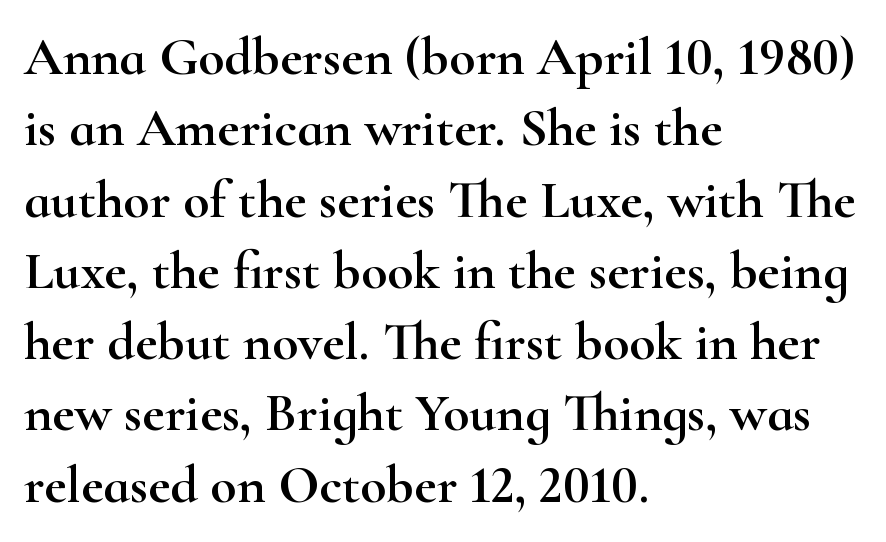
Spacing verdict: proportional, widths tailored to each character. One glance says typical: line gaps are just what's usual. Look at the tracking — it's just the regular setting, nothing added. Teacher's note: observe the even left margin — that is flush-left alignment.
